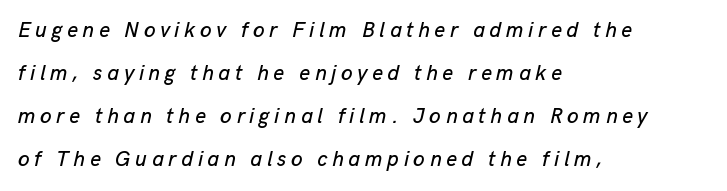
Q: Is the text italic (slanted)? A: Yes, it leans right by about 13 degrees.
Q: Is the text underlined? A: No.
Q: How is the paragraph aligned? A: Left-aligned.
Q: Is the spacing between letters normal or unusually wide? A: Unusually wide.
Q: Is the spacing between lines tight, normal or loose? A: Loose.
